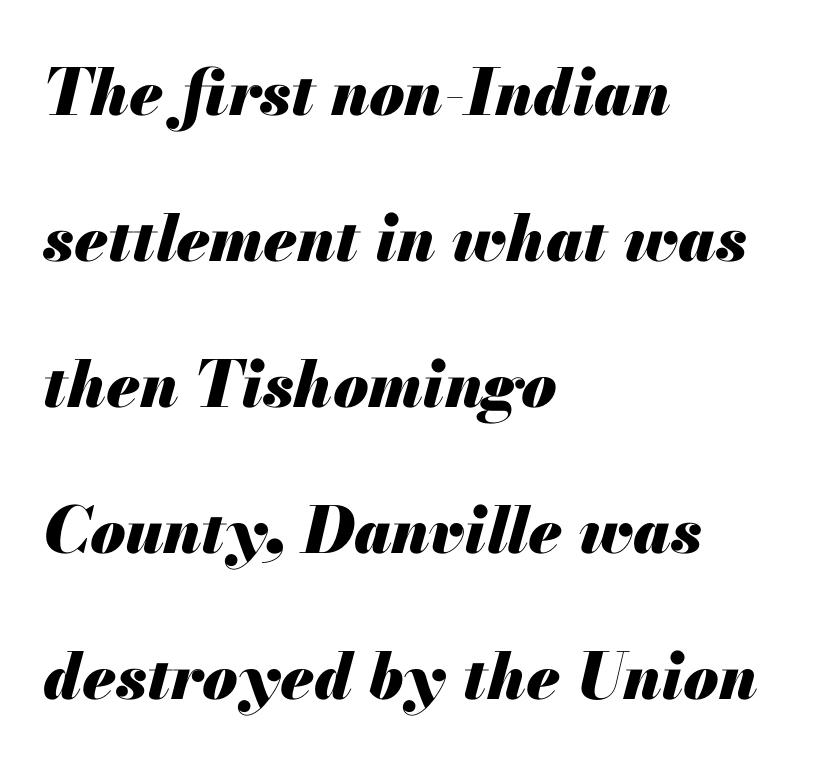
{"italic": "yes", "lean": "right", "slant_degrees": 13, "bold": "yes", "weight": "heavy", "width": "normal", "stroke_contrast": "medium", "x_height": "small", "monospaced": "no", "underline": "no", "align": "left", "line_spacing": "loose", "line_spacing_ratio": 2.28, "letter_spacing": "normal", "letter_spacing_em": 0.0, "glyph_px": 64}
